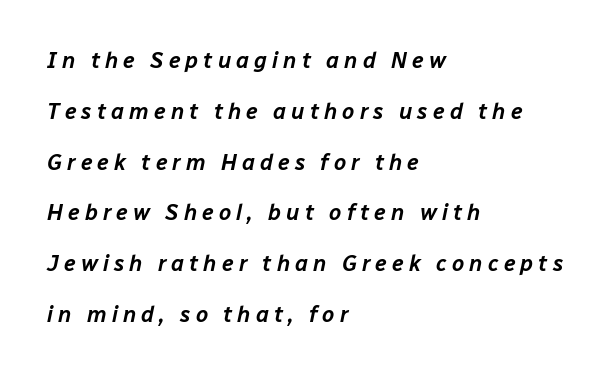
The image shows 22 px text type, italic (leaning right); set left-aligned, loose line spacing (2.31x), unusually wide letter spacing (+0.23 em), not underlined.
